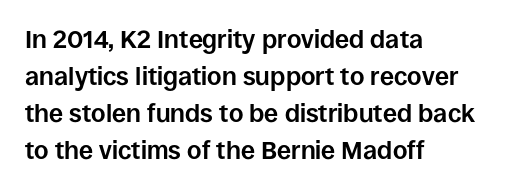
Horizontally, the lines are justified to the leading edge only. These words are printed bold, with thick strokes throughout. These lines sit exactly where default settings would place them. Every character sits straight up, as roman type does. Beneath every word, the page is bare.
